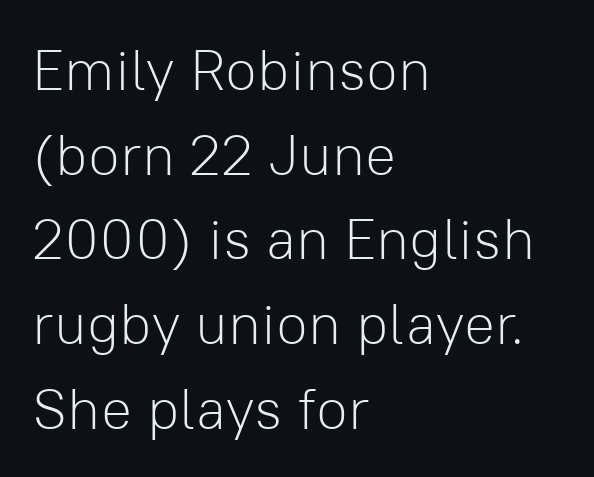
Q: Is the text bold? A: No.
Q: Is the text italic (slanted)? A: No, it is upright.
Q: Is the typeface a serif or a sans-serif typeface? A: Sans-serif.
Q: Is the text underlined? A: No.
Q: How is the paragraph aligned? A: Left-aligned.
Q: Is the spacing between letters normal or unusually wide? A: Normal.
Q: Is the spacing between lines tight, normal or loose? A: Normal.
Q: Width (condensed, normal, or wide)? A: Normal.
Q: Stroke contrast? A: Low.
Q: x-height? A: Medium.
Q: Monospaced? A: No.
